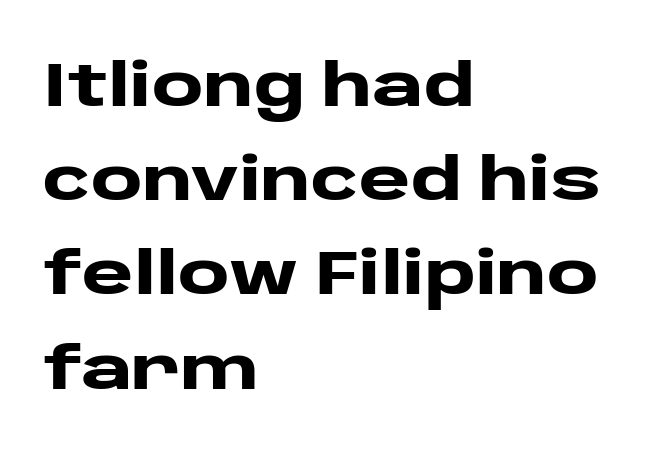
Q: Is the text bold? A: Yes.
Q: Is the text italic (slanted)? A: No, it is upright.
Q: Is the typeface a serif or a sans-serif typeface? A: Sans-serif.
Q: Is the text underlined? A: No.
Q: How is the paragraph aligned? A: Left-aligned.
Q: Is the spacing between letters normal or unusually wide? A: Normal.
Q: Is the spacing between lines tight, normal or loose? A: Normal.
Q: Width (condensed, normal, or wide)? A: Wide.
Q: Stroke contrast? A: Low.
Q: x-height? A: Large.
Q: Monospaced? A: No.
